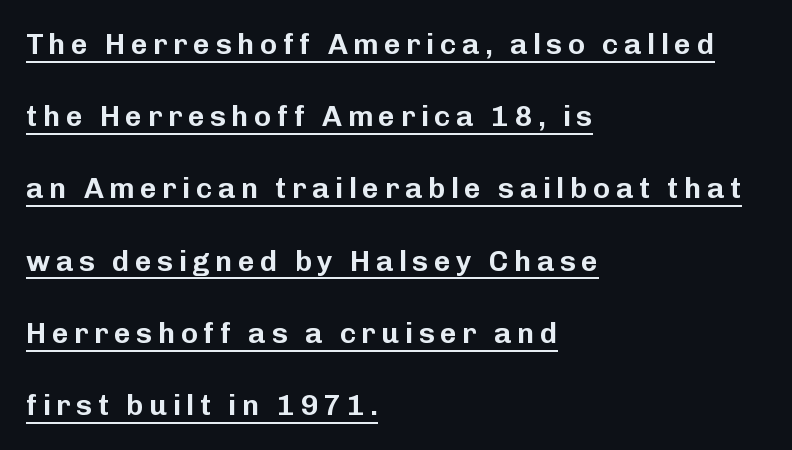
{"serif": "no", "italic": "no", "width": "normal", "stroke_contrast": "low", "x_height": "medium", "monospaced": "no", "underline": "yes", "align": "left", "line_spacing": "loose", "line_spacing_ratio": 2.49, "glyph_px": 29}
